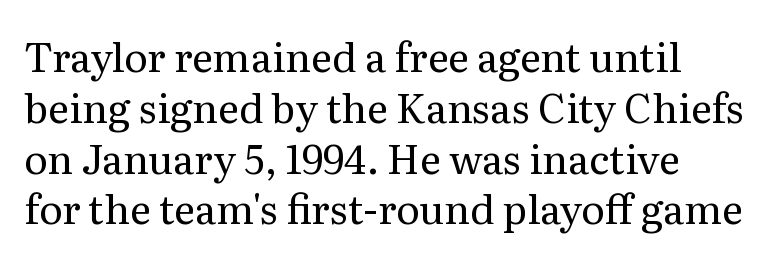
Looks like regular typesetting: each glyph gets only the width it needs. The rendering uses a moderate line-height, typical for paragraphs. Short note: letters normally spaced. Descenders are the only things crossing below the line. This is the regular roman posture of the typeface. The face looks like a standard text weight, possibly lighter.
